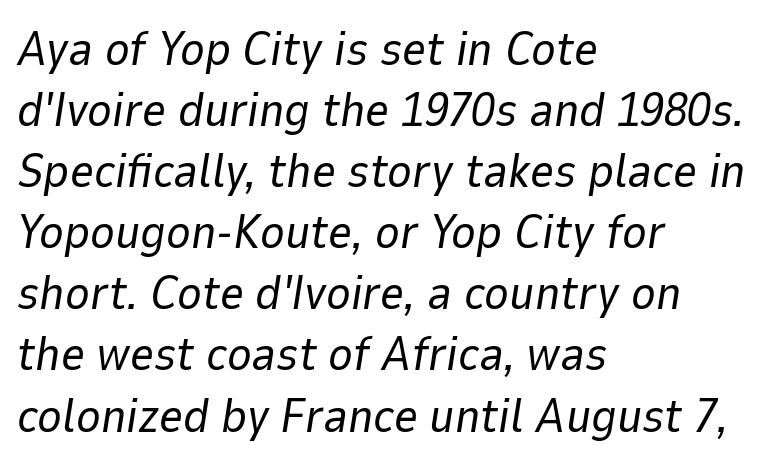
The typesetting does not lean heavy: it is not bold. Leading: standard. Posture: slanted. The passage shown is not underscored anywhere. Think of a printed novel: that variable character pitch is what you see here. Compared with typical body copy, the letter spacing here is the same.
